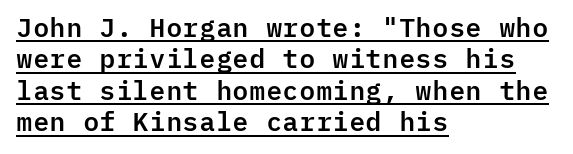
{"italic": "no", "underline": "yes", "align": "left", "line_spacing_ratio": 1.21, "letter_spacing": "normal", "letter_spacing_em": 0.0, "glyph_px": 26}
